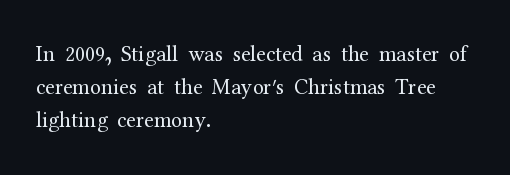
The image shows 22 px text type, upright; set left-aligned, normal line spacing (1.5x), normal letter spacing, not underlined.
